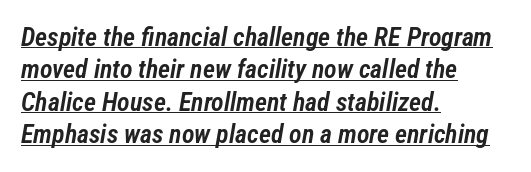
Horizontal bands of white between lines are of average thickness. These words are printed semibold, heavier than regular yet not bold. The rendering applies a slant to the glyphs. Students, observe the line beneath the letters — that is underlining. Compared with typical body copy, the letter spacing here is the same. Where is the straight margin? On the left.
